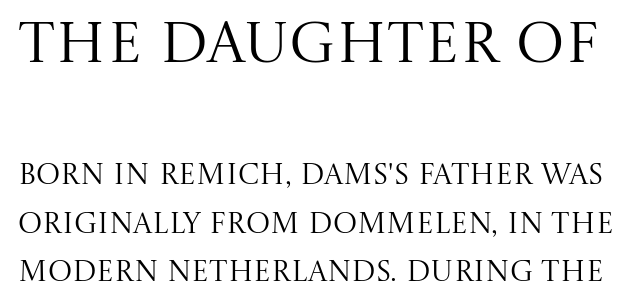
{"serif": "yes", "italic": "no", "bold": "no", "weight": "regular", "width": "normal", "stroke_contrast": "medium", "x_height": "large", "monospaced": "no", "underline": "no", "line_spacing": "normal", "line_spacing_ratio": 1.68, "letter_spacing": "normal", "letter_spacing_em": 0.0, "larger_block": "first", "size_ratio": 2.0, "glyph_px": 58}
